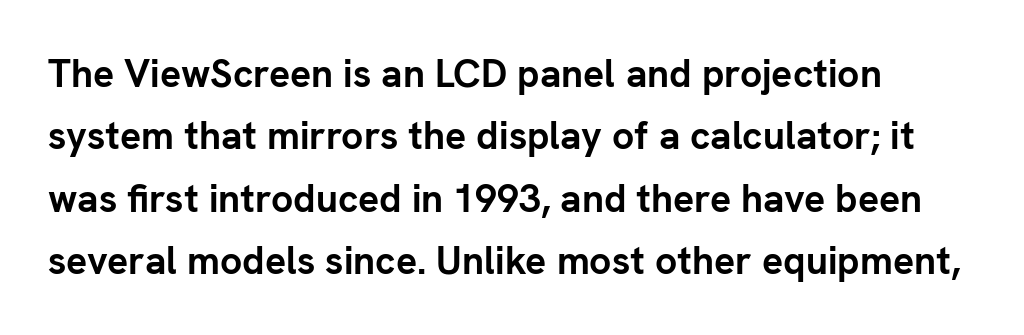
The image shows 39 px semibold sans-serif type, upright; set left-aligned, normal line spacing (1.6x), normal letter spacing, not underlined; low stroke contrast and a medium x-height.
